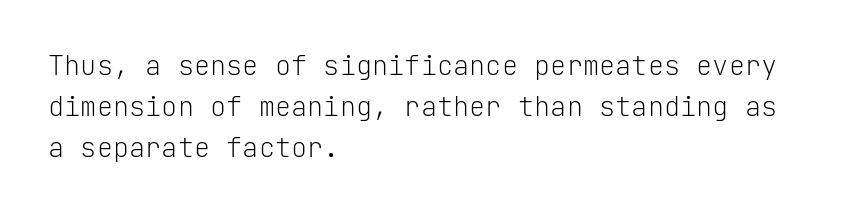
On a weight scale, this lands at 450 or below. The passage shown has conventional tracking throughout. A normal amount of white space separates one row of letters from the next. The rag falls on the right side of this text block.
